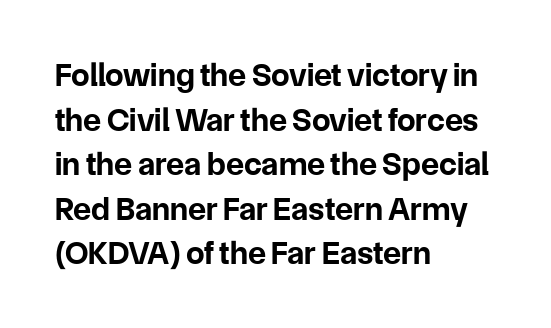
Q: Is the text bold? A: Yes.
Q: Is the text italic (slanted)? A: No, it is upright.
Q: Is the typeface a serif or a sans-serif typeface? A: Sans-serif.
Q: Is the text underlined? A: No.
Q: How is the paragraph aligned? A: Left-aligned.
Q: Is the spacing between letters normal or unusually wide? A: Normal.
Q: Is the spacing between lines tight, normal or loose? A: Normal.
Q: Width (condensed, normal, or wide)? A: Normal.
Q: Stroke contrast? A: Low.
Q: x-height? A: Medium.
Q: Monospaced? A: No.
